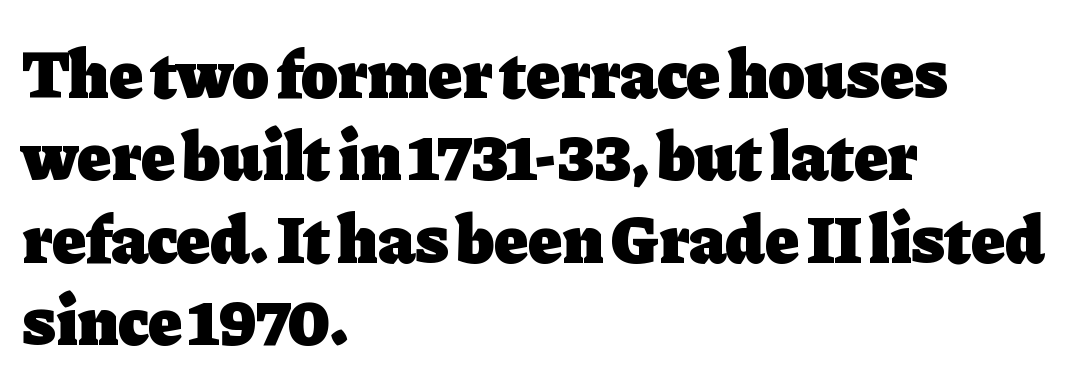
The image shows 68 px heavy serif type, upright; set left-aligned, line spacing 1.21x, normal letter spacing, not underlined; low stroke contrast and a medium x-height.
